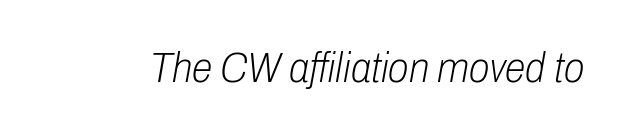
Stroke thickness stays within the range of a standard reading face or lighter. Nobody touched the tracking dial on this one. Spacing verdict: proportional, widths tailored to each character. There's an unmistakable incline to the writing here. A clean baseline with only descenders dipping below it.
